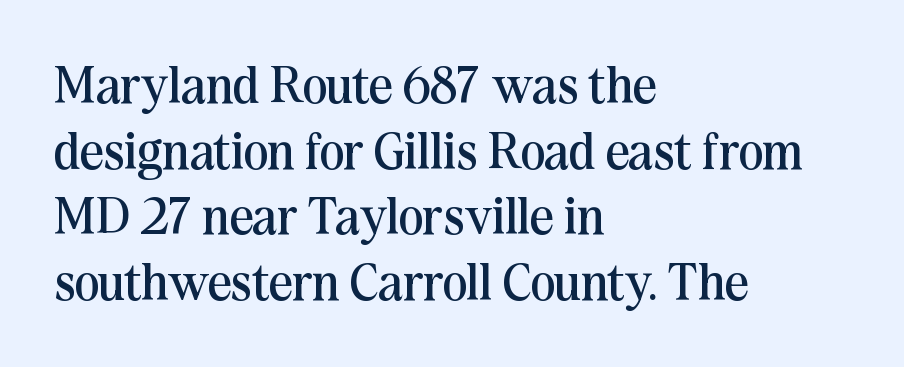
{"serif": "yes", "italic": "no", "bold": "no", "weight": "regular", "width": "normal", "stroke_contrast": "medium", "x_height": "medium", "monospaced": "no", "underline": "no", "align": "left", "line_spacing": "normal", "line_spacing_ratio": 1.26, "letter_spacing": "normal", "letter_spacing_em": 0.0, "glyph_px": 52}
